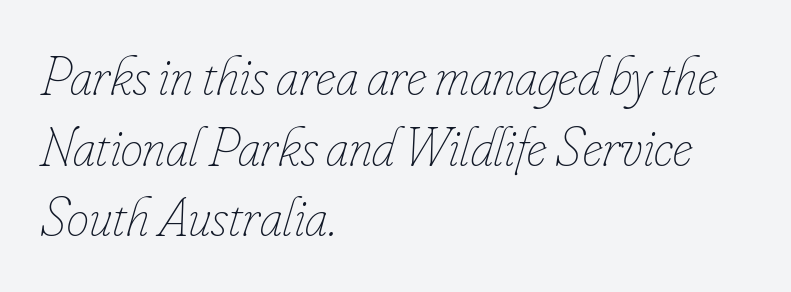
Whoever set this chose a conventional vertical rhythm. Is the type slanted? Yes — the strokes lean at a clear angle. You could not count columns in this text — the font is proportionally spaced. Summary of weight: not heavy and not bold.
